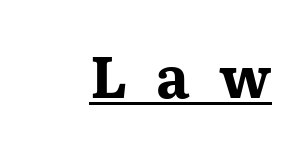
The image shows 58 px bold, wide serif type, upright; set right-aligned, unusually wide letter spacing (+0.5 em), underlined; medium stroke contrast and a medium x-height.
